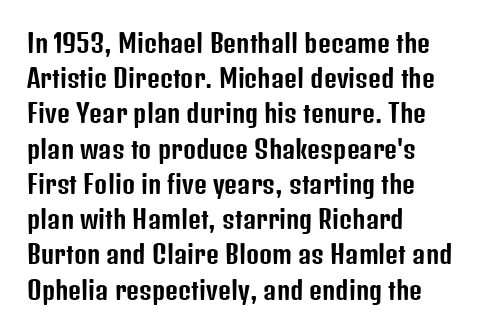
Posture: straight, roman, zero tilt. This rendering uses left alignment, leaving the right contour irregular. This sample keeps an unexceptional amount of space between lines. Bare-footed words on every line.
